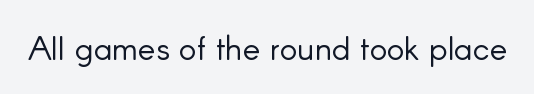
The image shows 33 px light sans-serif type, upright; set normal letter spacing, not underlined; low stroke contrast and a small x-height.
